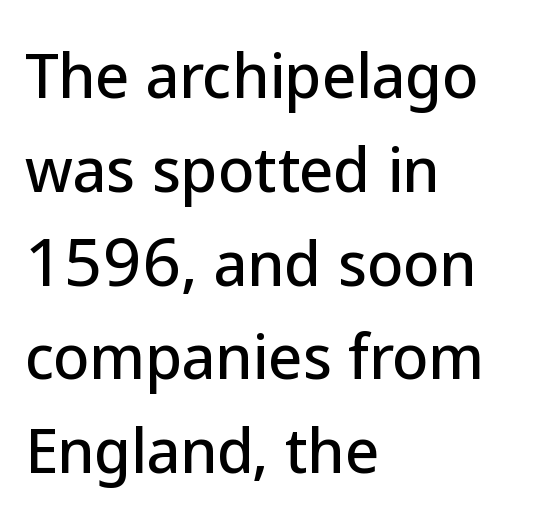
The lines sit at an ordinary, default distance from one another. Tracking here is standard; glyphs follow each other at the usual distance. Where is the straight margin? On the left. This sample has the flowing, uneven cadence of proportional lettering. The text was rendered using a sans face with plain stroke endings.
